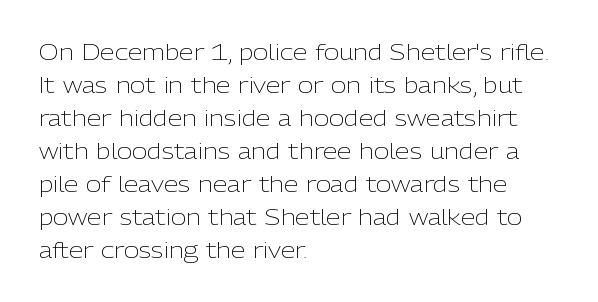
{"italic": "no", "bold": "no", "underline": "no", "align": "left", "line_spacing": "normal", "line_spacing_ratio": 1.57, "letter_spacing": "normal", "letter_spacing_em": 0.0, "glyph_px": 21}
